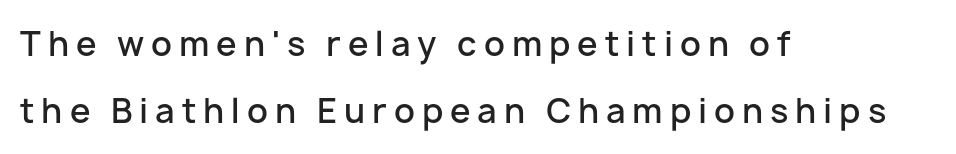
Q: Is the text bold? A: Semi-bold.
Q: Is the text italic (slanted)? A: No, it is upright.
Q: Is the typeface a serif or a sans-serif typeface? A: Sans-serif.
Q: Is the text underlined? A: No.
Q: How is the paragraph aligned? A: Left-aligned.
Q: Is the spacing between letters normal or unusually wide? A: Unusually wide.
Q: Is the spacing between lines tight, normal or loose? A: Loose.
Q: Width (condensed, normal, or wide)? A: Normal.
Q: Stroke contrast? A: Low.
Q: x-height? A: Medium.
Q: Monospaced? A: No.
